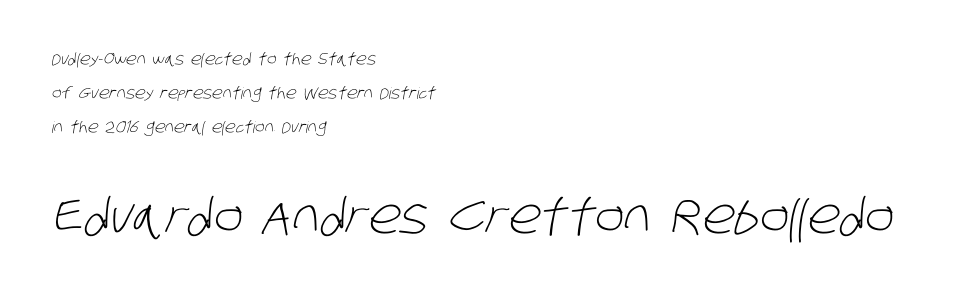
Here the glyphs are tracked normally, forming tight word shapes. No feet cap the strokes, marking this as sans-serif type. Bigger letters appear in the bottom chunk; the top chunk is reduced. The glyphs are unaccompanied by any horizontal stroke below them. The setting favours the left margin, as ordinary paragraphs usually do.
